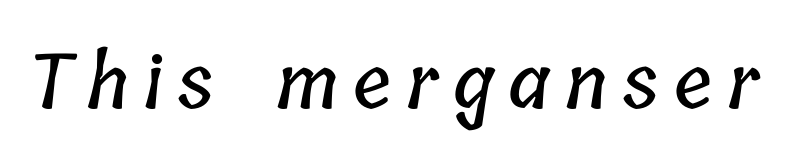
Decoration check: the copy has no underline. Each letter keeps its own natural width here, so spacing adapts to shape.
